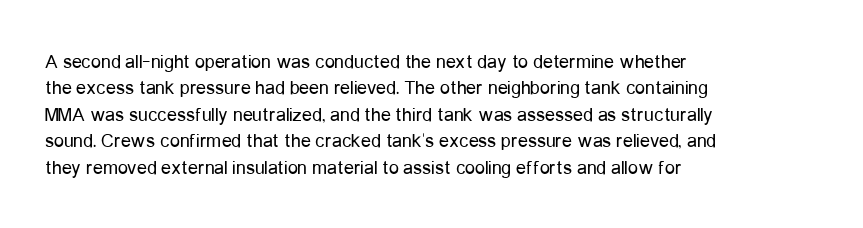
The image shows 20 px text type, upright; set left-aligned, normal line spacing (1.32x), normal letter spacing, not underlined.
